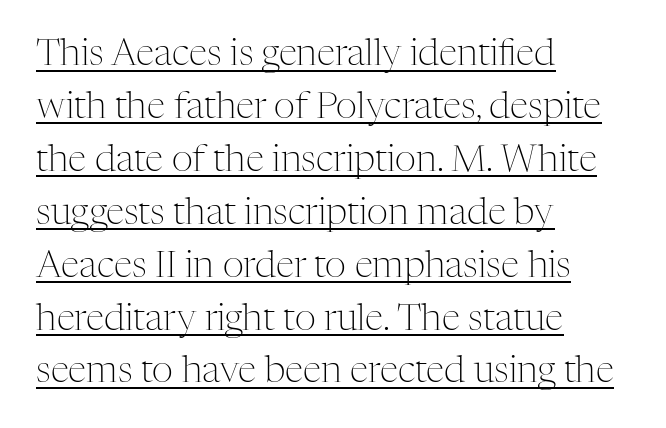
Nobody touched the tracking dial on this one. The face used here is seriffed, in the tradition of book romans. Every character sits straight up, as roman type does. If you measured baseline to baseline, you'd find a middling distance. Stroke thickness stays within the range of a standard reading face or lighter. Is this a fixed-width face? No — the glyphs have proportional, varying widths.
